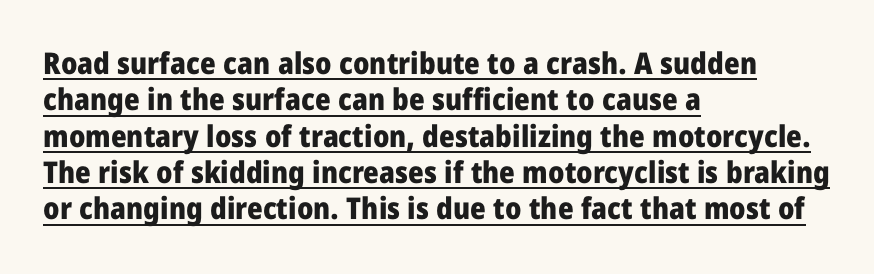
The image shows 30 px heavy, condensed sans-serif type, upright; set left-aligned, line spacing 1.21x, normal letter spacing, underlined; low stroke contrast and a large x-height.
